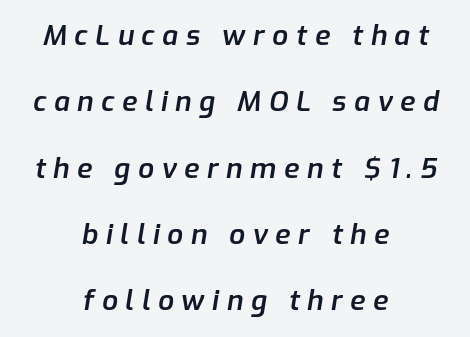
{"italic": "yes", "lean": "right", "slant_degrees": 9, "bold": "semi", "weight": "semibold", "width": "normal", "stroke_contrast": "low", "x_height": "medium", "monospaced": "no", "underline": "no", "align": "center", "line_spacing": "loose", "line_spacing_ratio": 2.37, "letter_spacing": "wide", "letter_spacing_em": 0.27, "glyph_px": 28}
